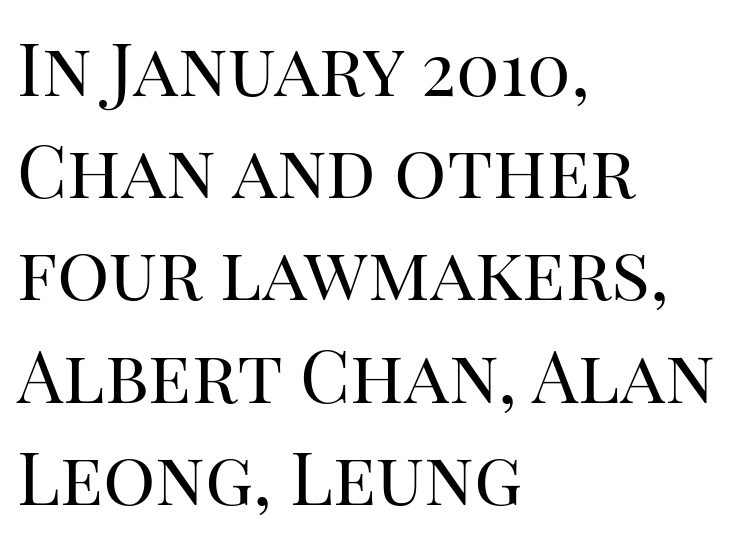
The image shows 73 px regular-weight serif type, upright; set left-aligned, normal line spacing (1.4x), normal letter spacing, not underlined; high stroke contrast and a large x-height.
